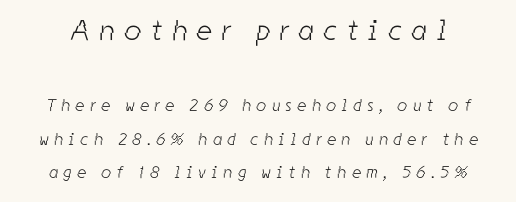
Looks like regular typesetting: each glyph gets only the width it needs. A typesetter would call this heavily tracked-out type. Size hierarchy here favors the leading block over the trailing one. Grotesque or geometric, the face here clearly has no serifs. Heft: none added — not bold.
